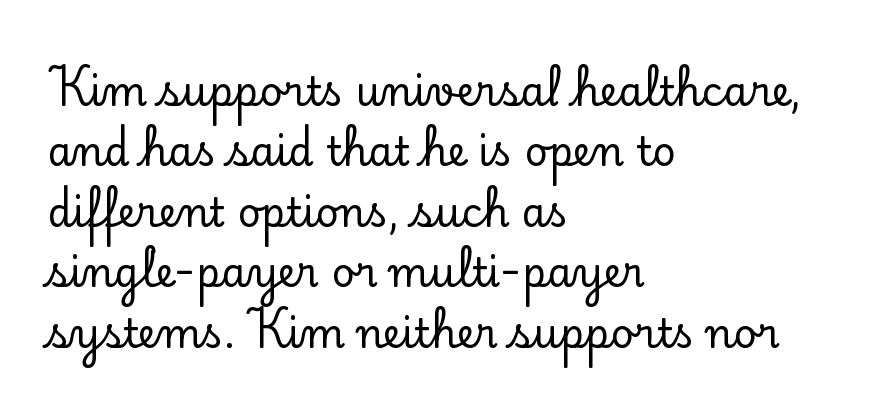
{"serif": "yes", "italic": "no", "width": "normal", "stroke_contrast": "low", "x_height": "small", "monospaced": "no", "underline": "no", "align": "left", "line_spacing": "normal", "line_spacing_ratio": 1.51, "letter_spacing": "normal", "letter_spacing_em": 0.0, "glyph_px": 40}
